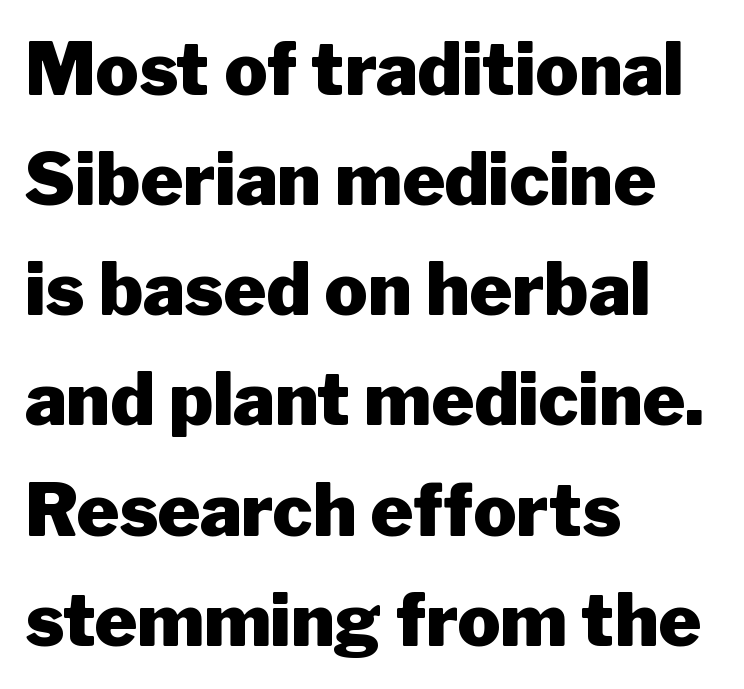
In terms of weight, the rendering is a true, heavy bold. The face used here is proportionally spaced, like ordinary book or web type. The designer left line spacing at the default. Vertical strokes here are truly vertical. The typeface chosen for these lines omits serifs.
